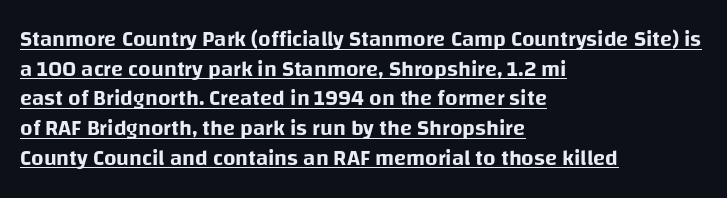
Beneath each row of characters lies a ruled line. Notice how descenders clear the ascenders below comfortably — that's standard leading. Posture: vertical. The type is set solid horizontally, with unmodified tracking. The compositor pushed each line to the left boundary.
